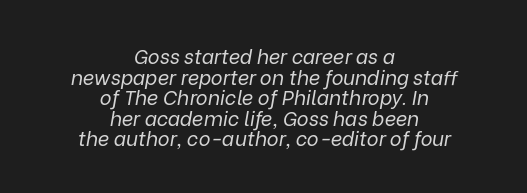
Caption: face not bold, strokes unweighted. Very little white space separates one row of letters from the next. Emphasis-style slanted type is in use. The letterforms sit shoulder to shoulder at normal distance.
